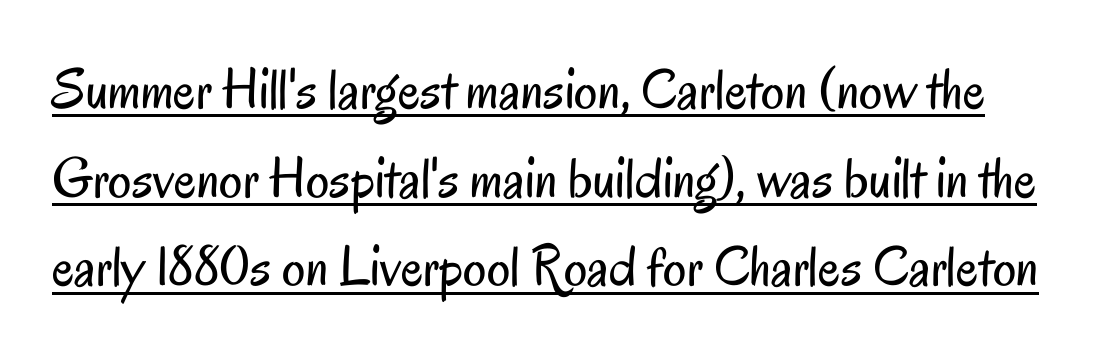
The image shows 58 px regular-weight, condensed sans-serif type, upright; set normal line spacing (1.53x), normal letter spacing, underlined; low stroke contrast and a small x-height.
